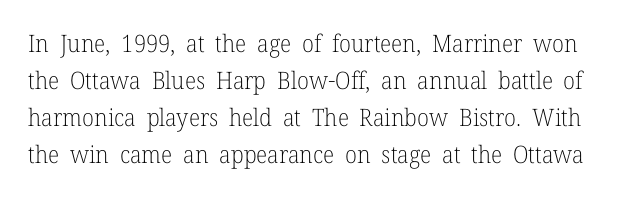
The letters stand upright; this is a roman face. Nothing unusual about the tracking: characters are spaced as the font intends. Descenders hang freely into open space. These glyphs show unthickened strokes, regular width or finer. The passage shown stacks its lines at a standard gap.
